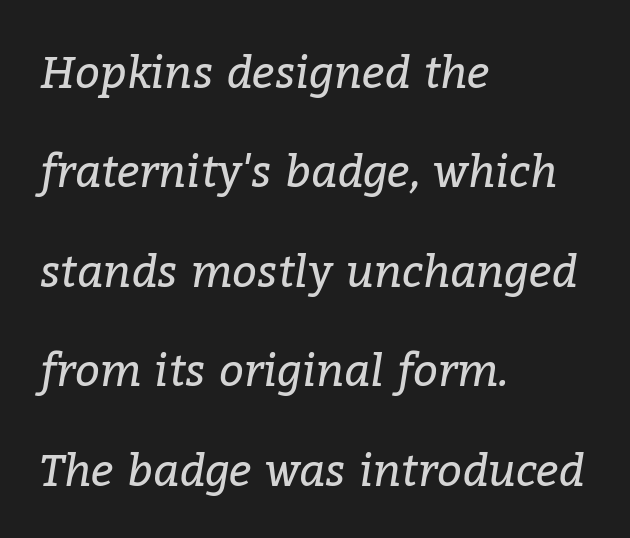
{"serif": "yes", "italic": "yes", "lean": "right", "slant_degrees": 9, "bold": "no", "weight": "regular", "width": "normal", "stroke_contrast": "low", "x_height": "medium", "monospaced": "no", "underline": "no", "align": "left", "line_spacing": "loose", "line_spacing_ratio": 2.26, "letter_spacing": "normal", "letter_spacing_em": 0.0, "glyph_px": 44}
